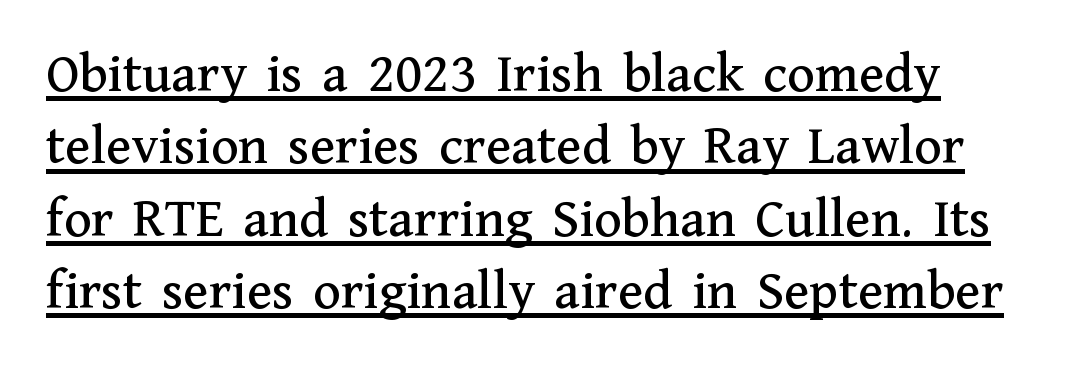
Underlining? Definitely there. Each letter keeps its own natural width here, so spacing adapts to shape. The lettering stays uniformly vertical, giving the passage a roman look. Between one letter and the next there's only the usual sliver of space. The passage shown is typeset with a serif family. Notice how descenders clear the ascenders below comfortably — that's standard leading.
